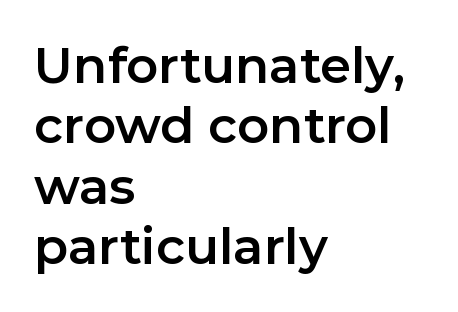
A typesetter would label this face a sans. Descenders hang freely into open space. The typography opts for an upright posture over an oblique one. Line beginnings align vertically; line endings do not. A typesetter would call this proportional, since set widths differ per character. Tracking here is standard; glyphs follow each other at the usual distance.
